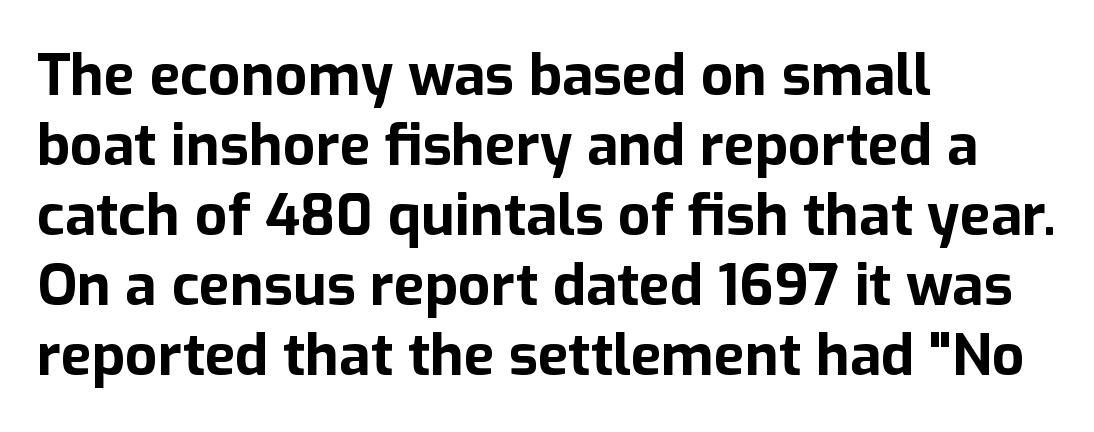
Q: Is the text bold? A: Yes.
Q: Is the text italic (slanted)? A: No, it is upright.
Q: Is the typeface a serif or a sans-serif typeface? A: Sans-serif.
Q: Is the text underlined? A: No.
Q: How is the paragraph aligned? A: Left-aligned.
Q: Is the spacing between letters normal or unusually wide? A: Normal.
Q: Width (condensed, normal, or wide)? A: Normal.
Q: Stroke contrast? A: Low.
Q: x-height? A: Medium.
Q: Monospaced? A: No.
